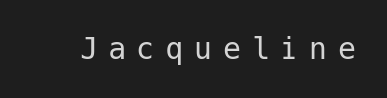
Q: Is the text bold? A: No.
Q: Is the text italic (slanted)? A: No, it is upright.
Q: Is the typeface a serif or a sans-serif typeface? A: Sans-serif.
Q: Is the text underlined? A: No.
Q: Is the spacing between letters normal or unusually wide? A: Unusually wide.
Q: Width (condensed, normal, or wide)? A: Normal.
Q: Stroke contrast? A: Low.
Q: x-height? A: Medium.
